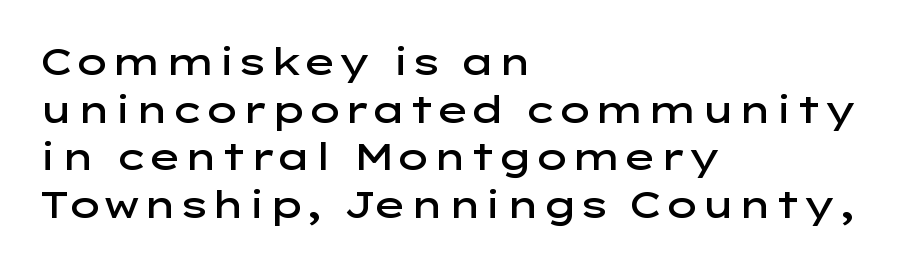
The image shows 37 px semibold, wide sans-serif type, upright; set left-aligned, normal line spacing (1.29x), normal letter spacing, not underlined; low stroke contrast and a medium x-height.
